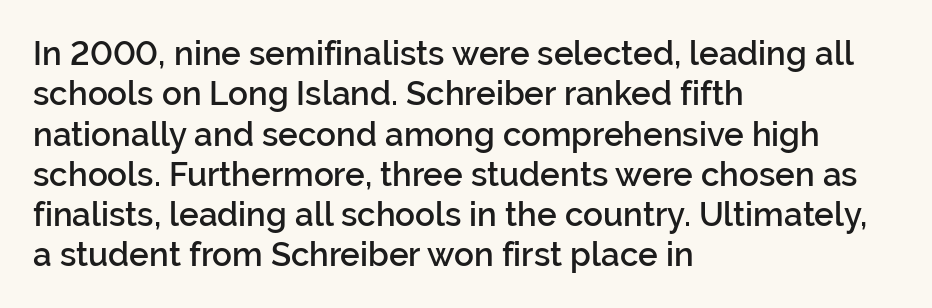
Q: Is the text bold? A: Semi-bold.
Q: Is the text italic (slanted)? A: No, it is upright.
Q: Is the typeface a serif or a sans-serif typeface? A: Sans-serif.
Q: Is the text underlined? A: No.
Q: How is the paragraph aligned? A: Left-aligned.
Q: Is the spacing between letters normal or unusually wide? A: Normal.
Q: Width (condensed, normal, or wide)? A: Normal.
Q: Stroke contrast? A: Low.
Q: x-height? A: Medium.
Q: Monospaced? A: No.
